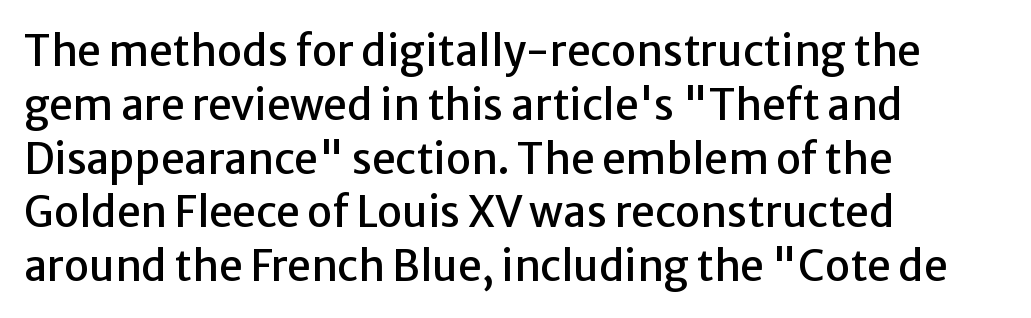
In terms of letterform style, serifs are entirely absent. The strip under each line holds only bare page. If you drew a ruler down the left edge, every line would touch it. Vertical strokes here are truly vertical.
